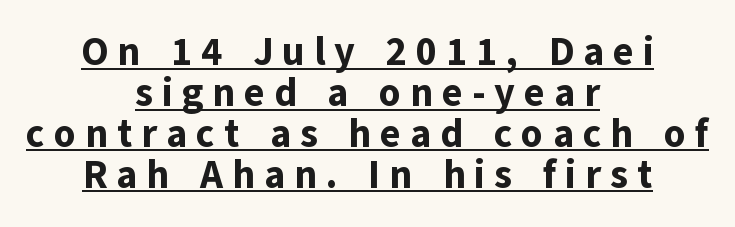
Q: Is the text bold? A: Yes.
Q: Is the text italic (slanted)? A: No, it is upright.
Q: Is the typeface a serif or a sans-serif typeface? A: Sans-serif.
Q: Is the text underlined? A: Yes.
Q: How is the paragraph aligned? A: Centered.
Q: Is the spacing between letters normal or unusually wide? A: Unusually wide.
Q: Is the spacing between lines tight, normal or loose? A: Tight.
Q: Width (condensed, normal, or wide)? A: Normal.
Q: Stroke contrast? A: Low.
Q: x-height? A: Medium.
Q: Monospaced? A: No.
